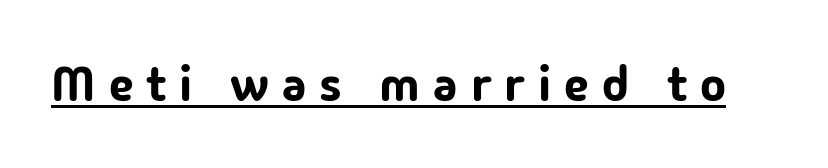
Q: Is the text italic (slanted)? A: No, it is upright.
Q: Is the typeface a serif or a sans-serif typeface? A: Sans-serif.
Q: Is the text underlined? A: Yes.
Q: Is the spacing between letters normal or unusually wide? A: Unusually wide.
Q: Width (condensed, normal, or wide)? A: Normal.
Q: Stroke contrast? A: Low.
Q: x-height? A: Medium.
Q: Monospaced? A: No.
